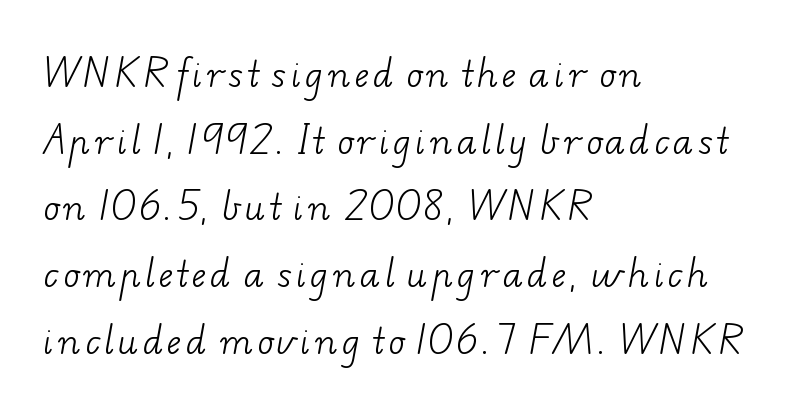
Is this a fixed-width face? No — the glyphs have proportional, varying widths. Stem width sits at or under what a default text font uses. Notice how the passage keeps a crisp vertical edge on the left only. Does the leading feel generous? Absolutely, it's lavish. Descender tails drop into unmarked territory. The designer went with a serif here, giving each stem small feet.
